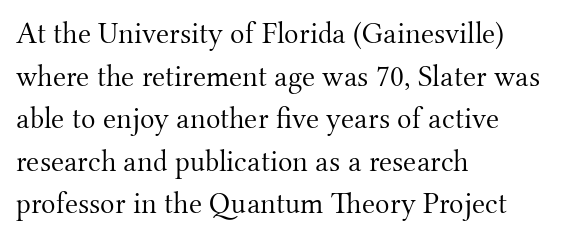
The image shows 30 px light serif type, upright; set left-aligned, normal line spacing (1.42x), normal letter spacing, not underlined; medium stroke contrast and a small x-height.
